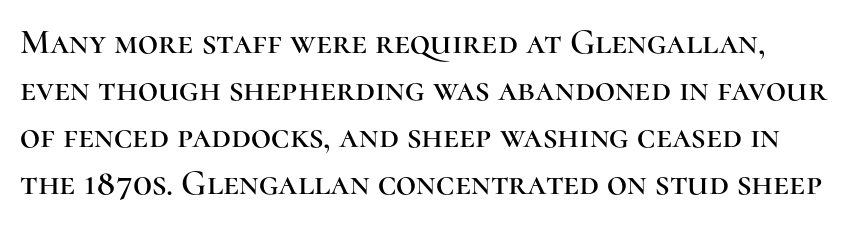
Q: Is the text italic (slanted)? A: No, it is upright.
Q: Is the typeface a serif or a sans-serif typeface? A: Serif.
Q: Is the text underlined? A: No.
Q: Is the spacing between letters normal or unusually wide? A: Normal.
Q: Is the spacing between lines tight, normal or loose? A: Normal.
Q: Width (condensed, normal, or wide)? A: Normal.
Q: Stroke contrast? A: High.
Q: x-height? A: Medium.
Q: Monospaced? A: No.
